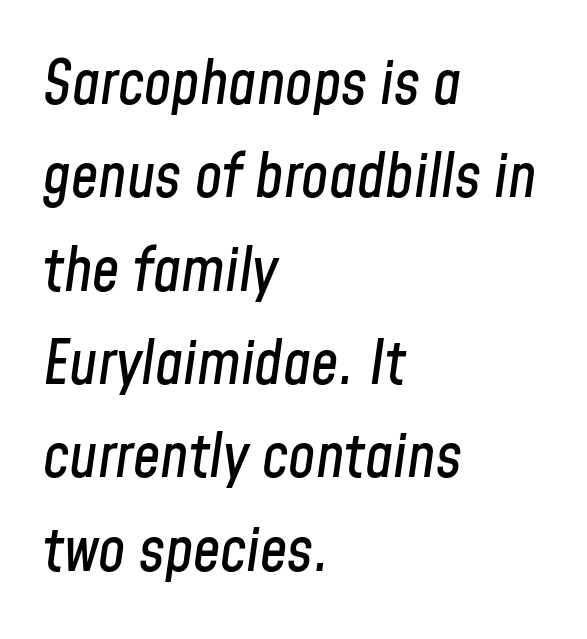
The image shows 61 px condensed type, italic (leaning right); set left-aligned, normal line spacing (1.53x), normal letter spacing, not underlined; low stroke contrast and a medium x-height.
